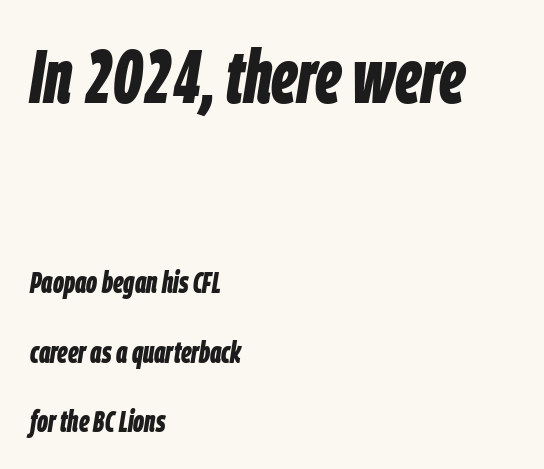
The vertical gap from one line to the next is large. Each letter keeps its own natural width here, so spacing adapts to shape. Heavy, bold letterforms. Two sizes are in play, and the larger belongs to the first block. Style check: oblique. Is the letter spacing exaggerated? No — it looks like the ordinary default.
